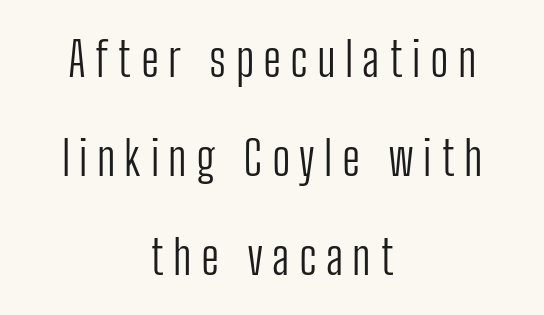
The area under the type is left untouched. The setting favours the middle, as headings and verse often do. In terms of letterform style, serifs are entirely absent. If you drew a line through each stem, it would be perfectly vertical.
